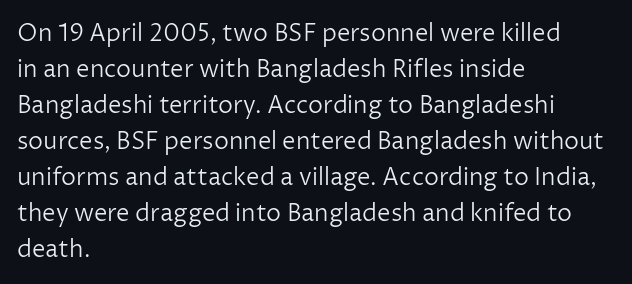
There is no visible air inserted between adjacent glyphs. The rendering anchors every line to the left-hand side. Counters stay open thanks to moderate or lighter strokes. Is there much room between lines? A standard amount, neither cramped nor airy. Type without underlining.
